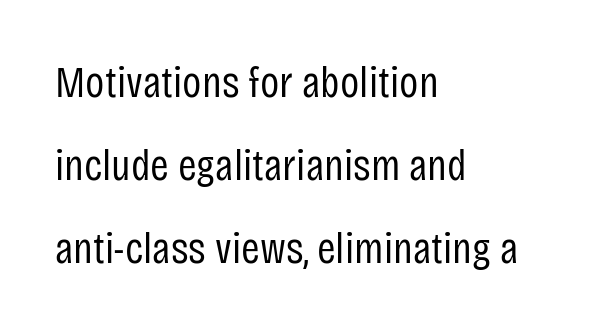
This is the regular roman posture of the typeface. Letters have the restrained weight of plain body copy at most. Regarding serifs, this sample does without them. Looks like regular typesetting: each glyph gets only the width it needs. The text block is weighted toward the left margin, trailing off unevenly rightward. Quick note: underline off.
